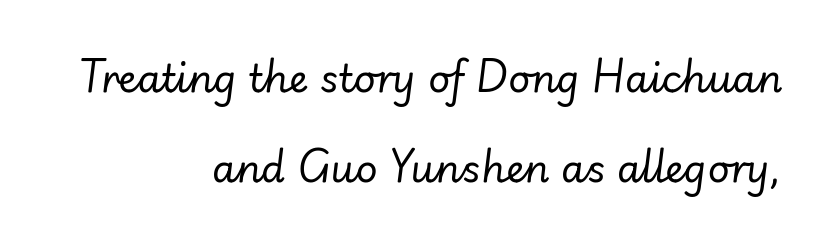
The image shows 38 px regular-weight type, italic (leaning right); set right-aligned, loose line spacing (2.38x), normal letter spacing, not underlined; low stroke contrast and a small x-height.
